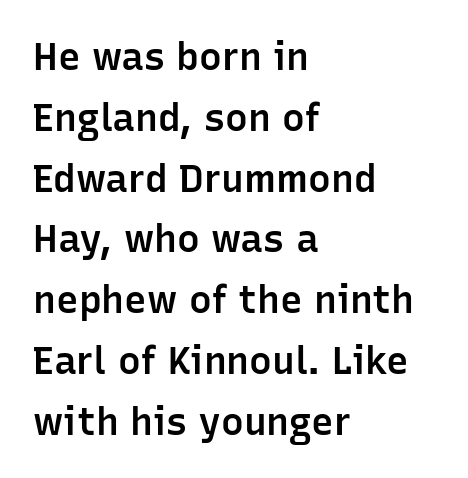
If you measured baseline to baseline, you'd find a middling distance. Notice how the passage keeps a crisp vertical edge on the left only. Bare-footed words on every line. The characters display no serif detailing; their extremities are plain.
